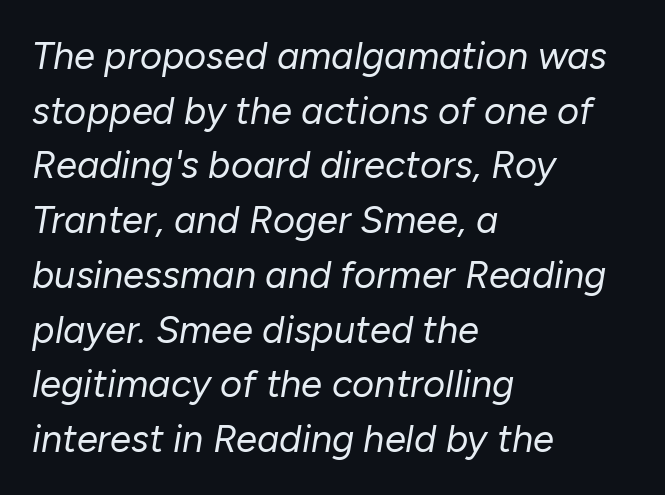
The font is comparable to plain body text, perhaps lighter. The baseline area is clear. Caption: multi-line text, flush left, ragged right. Italic: yes, the glyphs are oblique. The rows are spaced the way most documents space them. Tracking value appears to be zero — textbook default spacing.
